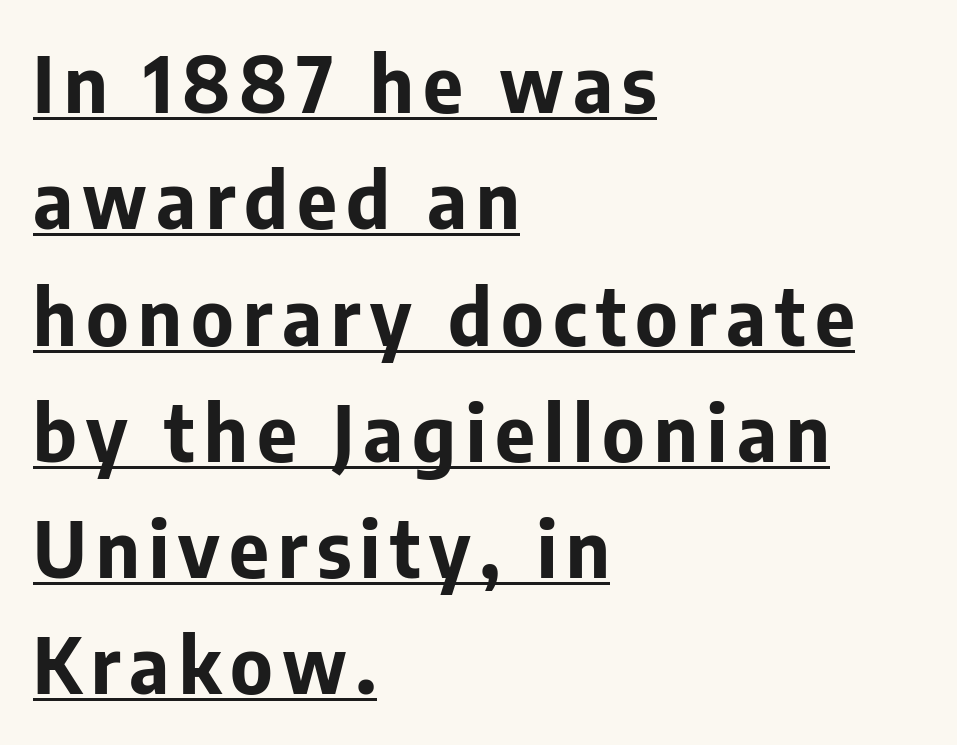
The image shows 77 px bold sans-serif type, upright; set left-aligned, normal line spacing (1.51x), underlined; low stroke contrast and a medium x-height.
